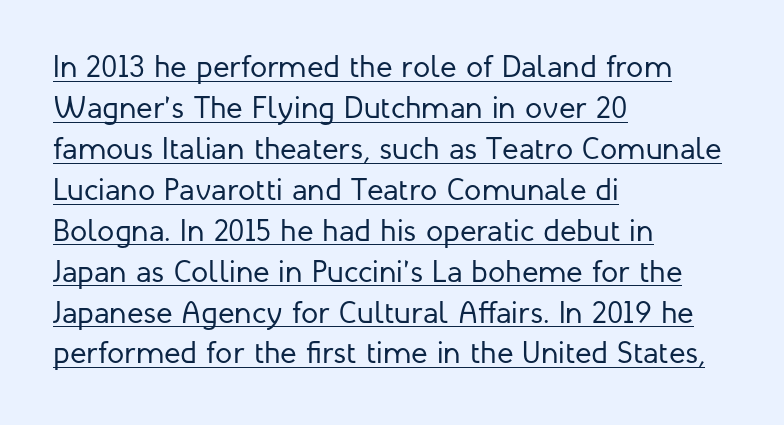
The image shows 31 px regular-weight sans-serif type, upright; set left-aligned, normal line spacing (1.32x), normal letter spacing, underlined; low stroke contrast and a medium x-height.
